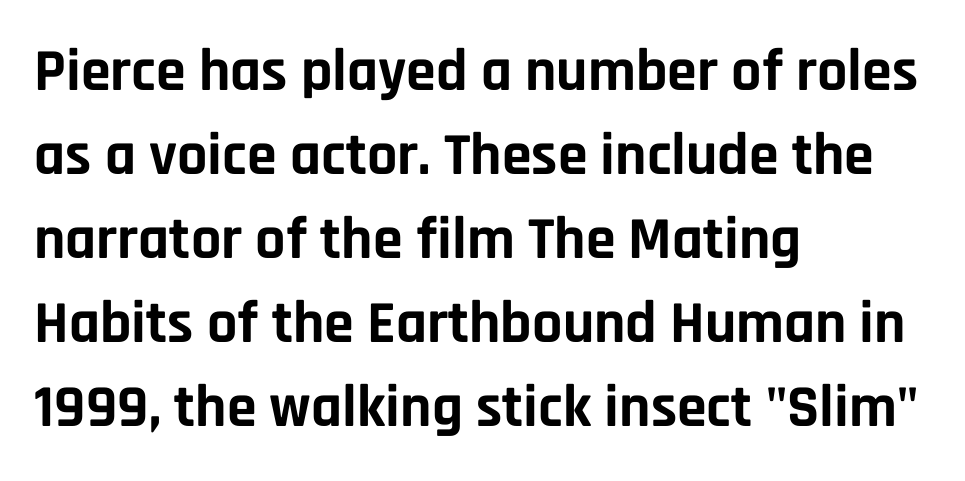
Q: Is the text bold? A: Yes.
Q: Is the text italic (slanted)? A: No, it is upright.
Q: Is the typeface a serif or a sans-serif typeface? A: Sans-serif.
Q: Is the text underlined? A: No.
Q: How is the paragraph aligned? A: Left-aligned.
Q: Is the spacing between letters normal or unusually wide? A: Normal.
Q: Is the spacing between lines tight, normal or loose? A: Normal.
Q: Width (condensed, normal, or wide)? A: Normal.
Q: Stroke contrast? A: Low.
Q: x-height? A: Large.
Q: Monospaced? A: No.
